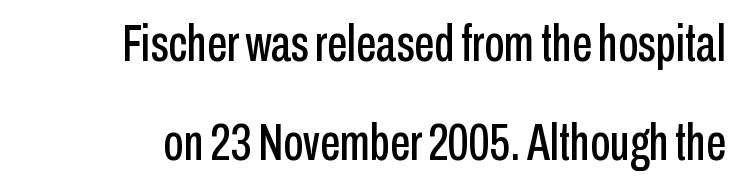
The passage shown is typed in a proportional face where columns would drift. Descender tails drop into unmarked territory. You can tell from the bare stems that sans-serif type was used. Tracking here is standard; glyphs follow each other at the usual distance. This is the regular roman posture of the typeface.
